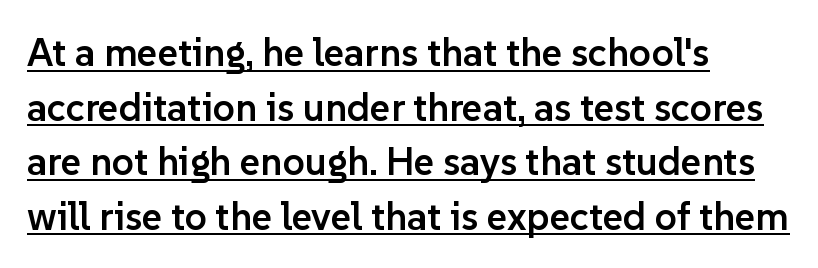
Q: Is the text bold? A: Semi-bold.
Q: Is the text italic (slanted)? A: No, it is upright.
Q: Is the typeface a serif or a sans-serif typeface? A: Sans-serif.
Q: Is the text underlined? A: Yes.
Q: How is the paragraph aligned? A: Left-aligned.
Q: Is the spacing between letters normal or unusually wide? A: Normal.
Q: Is the spacing between lines tight, normal or loose? A: Normal.
Q: Width (condensed, normal, or wide)? A: Normal.
Q: Stroke contrast? A: Low.
Q: x-height? A: Medium.
Q: Monospaced? A: No.
